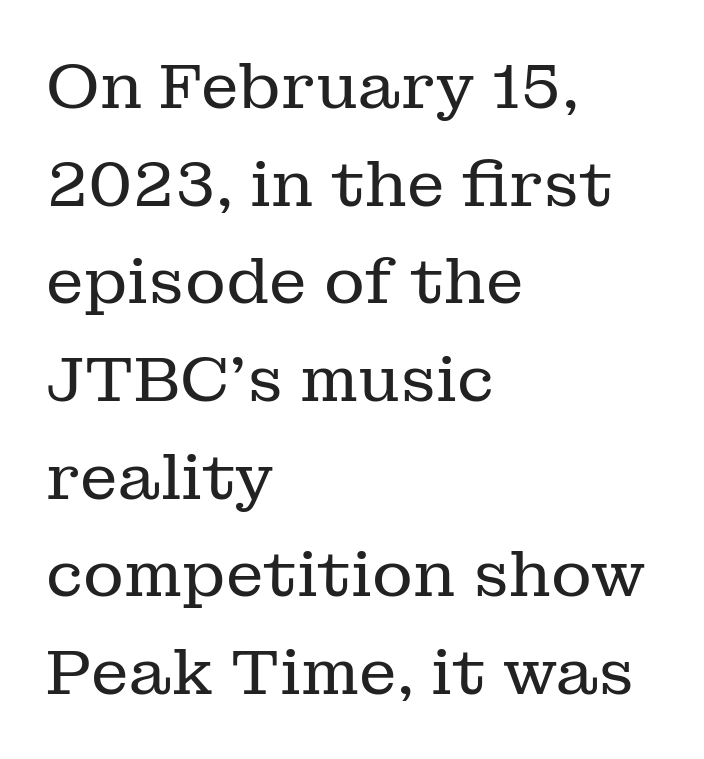
Is the letter spacing exaggerated? No — it looks like the ordinary default. The rendering shows small feet on the letterforms — a serif design. This sample has the flowing, uneven cadence of proportional lettering. This reads as an unemphasized weight, regular at the heaviest.
